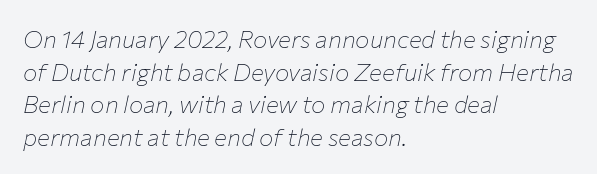
Q: Is the text bold? A: No.
Q: Is the text italic (slanted)? A: Yes, it leans right by about 12 degrees.
Q: Is the text underlined? A: No.
Q: How is the paragraph aligned? A: Left-aligned.
Q: Is the spacing between letters normal or unusually wide? A: Normal.
Q: Is the spacing between lines tight, normal or loose? A: Normal.
